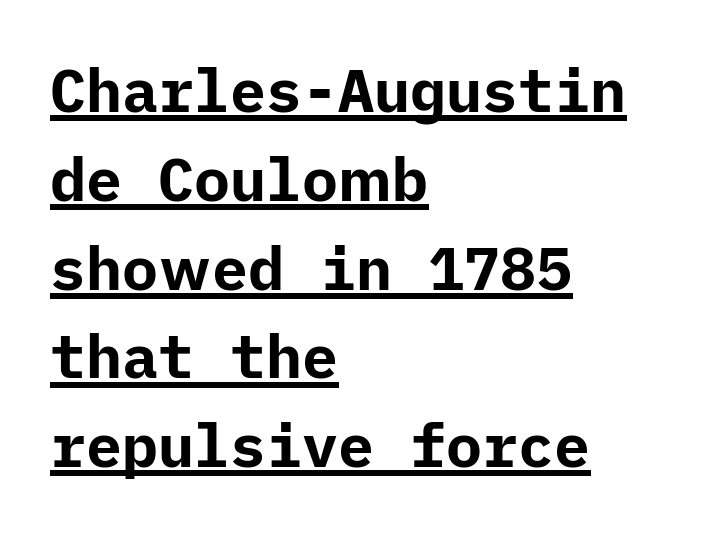
The image shows 60 px bold sans-serif type, upright; set left-aligned, normal line spacing (1.48x), normal letter spacing, underlined; low stroke contrast and a medium x-height.
